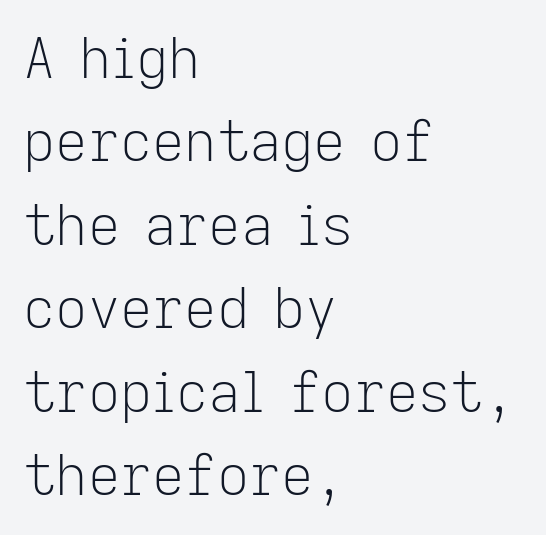
{"serif": "no", "italic": "no", "bold": "no", "weight": "light", "width": "normal", "stroke_contrast": "low", "x_height": "medium", "monospaced": "no", "underline": "no", "align": "left", "line_spacing": "normal", "line_spacing_ratio": 1.49, "letter_spacing": "normal", "letter_spacing_em": 0.0, "glyph_px": 56}
